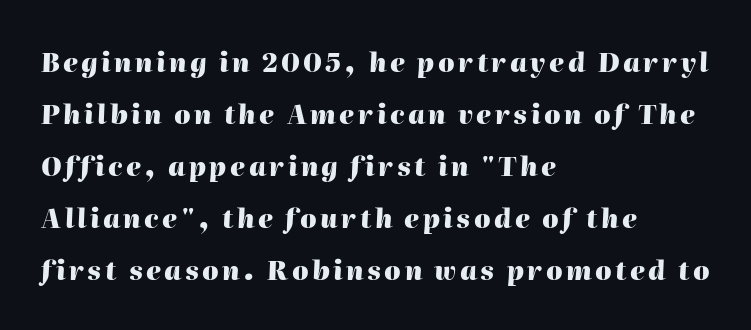
Plenty of ink on the page — the face is bold. The rendering anchors every line to the left-hand side. There's an unmistakable incline to the writing here. Rows of type keep a wide berth in the vertical direction.
